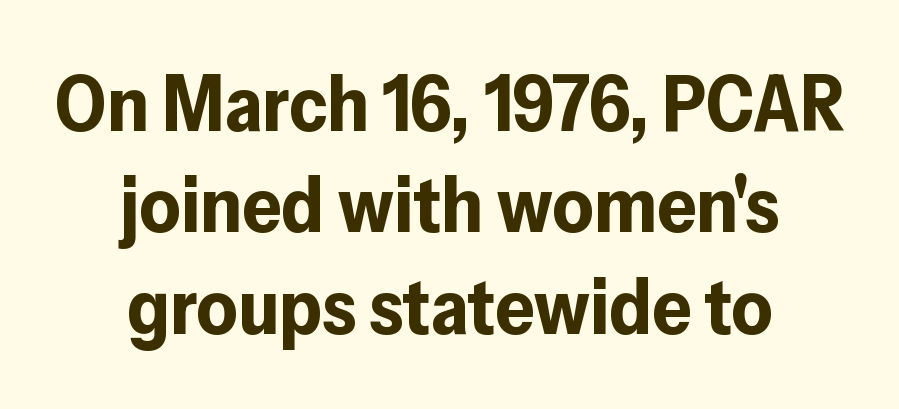
The image shows 78 px bold sans-serif type, upright; set centered, normal line spacing (1.3x), normal letter spacing, not underlined; low stroke contrast and a medium x-height.
